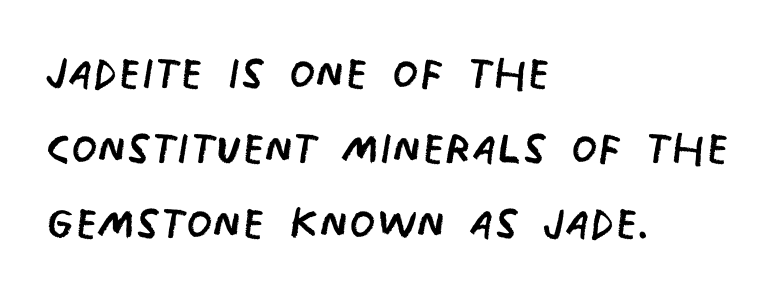
The image shows 60 px regular-weight, condensed sans-serif type; set left-aligned, normal line spacing (1.25x), normal letter spacing, not underlined; low stroke contrast and a large x-height.
